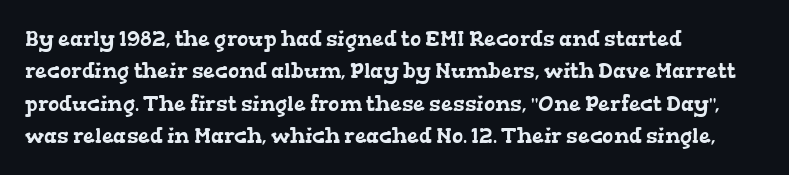
The image shows 21 px text type; set left-aligned, normal line spacing (1.54x), normal letter spacing, not underlined.
